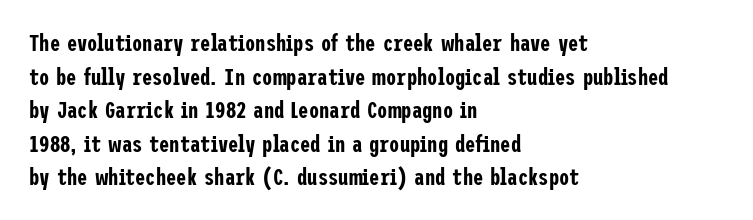
{"italic": "no", "underline": "no", "align": "left", "line_spacing": "normal", "line_spacing_ratio": 1.46, "letter_spacing": "normal", "letter_spacing_em": 0.0, "glyph_px": 23}
